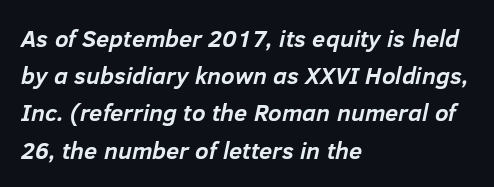
Q: Is the text bold? A: Yes.
Q: Is the text italic (slanted)? A: Yes, it leans right by about 12 degrees.
Q: Is the text underlined? A: No.
Q: How is the paragraph aligned? A: Left-aligned.
Q: Is the spacing between letters normal or unusually wide? A: Normal.
Q: Is the spacing between lines tight, normal or loose? A: Normal.
